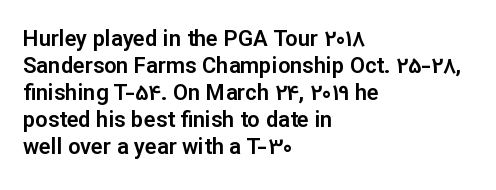
The image shows 22 px text type, upright; set left-aligned, line spacing 1.23x, normal letter spacing, not underlined.
